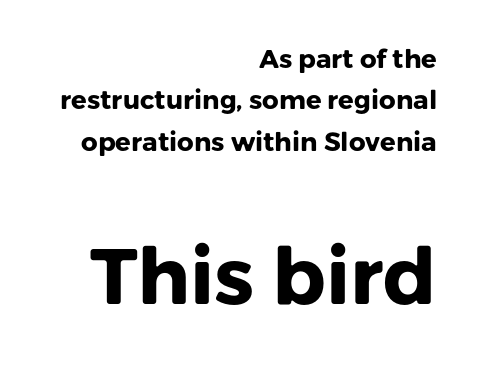
The image shows 78 px heavy sans-serif type, upright; set right-aligned, normal line spacing (1.59x), normal letter spacing, not underlined; the second (bottom) block is 3.0x larger; low stroke contrast and a medium x-height.
